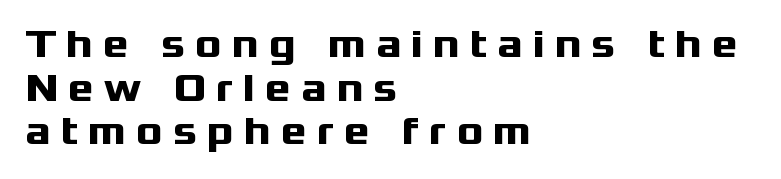
The image shows 40 px heavy, wide sans-serif type, upright; set left-aligned, tight line spacing (1.09x), unusually wide letter spacing (+0.24 em), not underlined; medium stroke contrast and a medium x-height.
